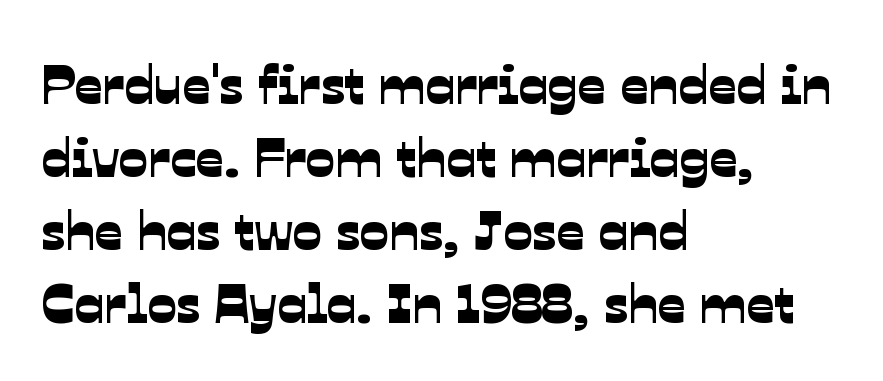
{"serif": "no", "width": "normal", "stroke_contrast": "low", "x_height": "medium", "monospaced": "no", "underline": "no", "align": "left", "line_spacing": "normal", "line_spacing_ratio": 1.33, "letter_spacing": "normal", "letter_spacing_em": 0.0, "glyph_px": 55}
